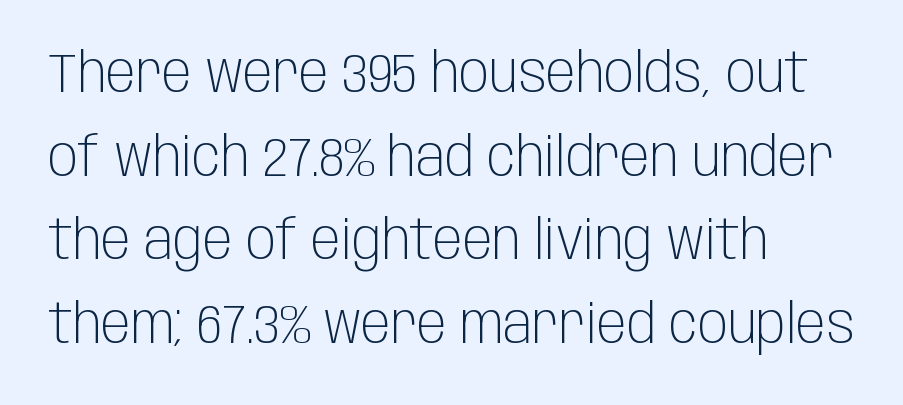
Q: Is the text bold? A: No.
Q: Is the text italic (slanted)? A: No, it is upright.
Q: Is the typeface a serif or a sans-serif typeface? A: Sans-serif.
Q: Is the text underlined? A: No.
Q: How is the paragraph aligned? A: Left-aligned.
Q: Is the spacing between letters normal or unusually wide? A: Normal.
Q: Is the spacing between lines tight, normal or loose? A: Normal.
Q: Width (condensed, normal, or wide)? A: Condensed.
Q: Stroke contrast? A: Low.
Q: x-height? A: Large.
Q: Monospaced? A: No.
